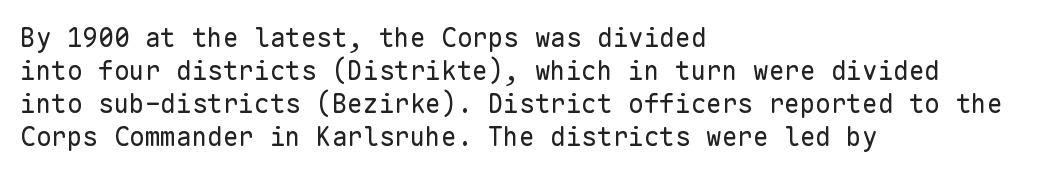
The image shows 26 px text type, upright; set left-aligned, normal line spacing (1.27x), normal letter spacing, not underlined.
